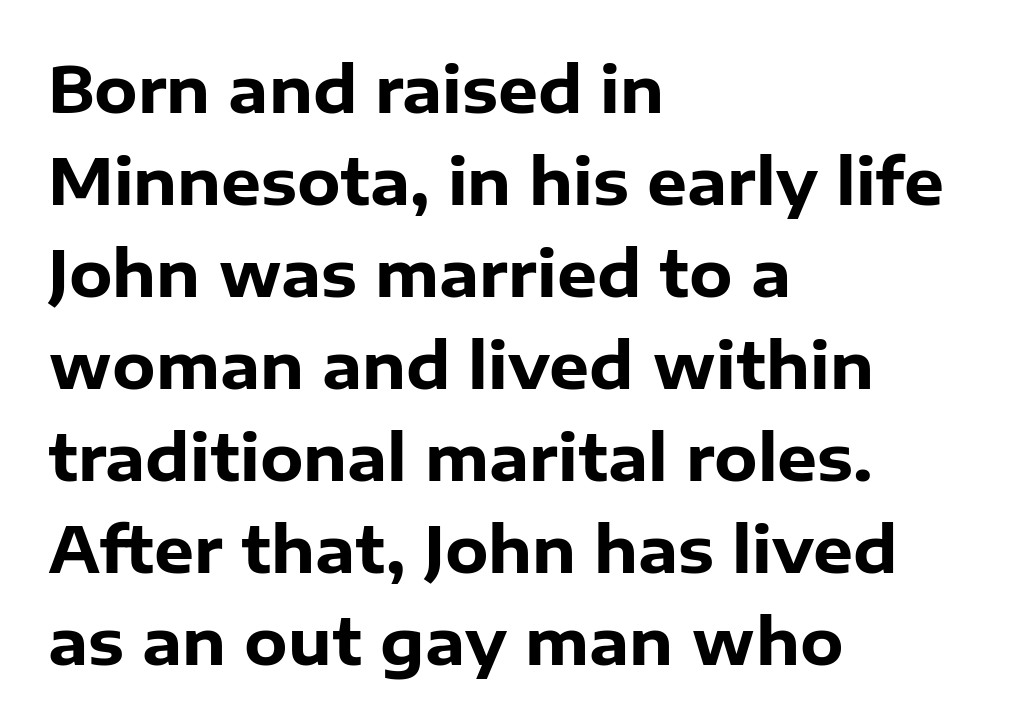
Q: Is the text bold? A: Yes.
Q: Is the text italic (slanted)? A: No, it is upright.
Q: Is the typeface a serif or a sans-serif typeface? A: Sans-serif.
Q: Is the text underlined? A: No.
Q: How is the paragraph aligned? A: Left-aligned.
Q: Is the spacing between letters normal or unusually wide? A: Normal.
Q: Is the spacing between lines tight, normal or loose? A: Normal.
Q: Width (condensed, normal, or wide)? A: Normal.
Q: Stroke contrast? A: Low.
Q: x-height? A: Medium.
Q: Monospaced? A: No.
